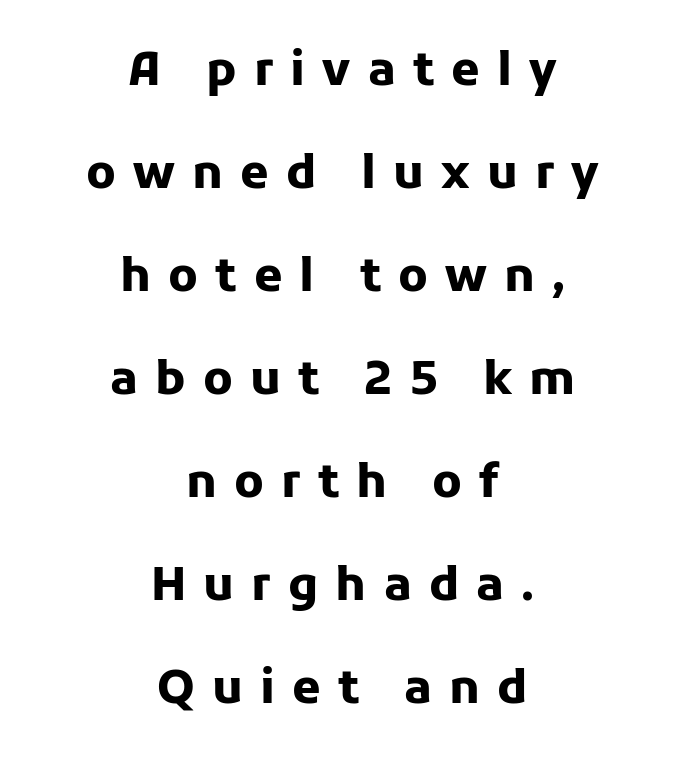
The image shows 46 px heavy sans-serif type, upright; set centered, loose line spacing (2.24x), unusually wide letter spacing (+0.37 em), not underlined; low stroke contrast and a medium x-height.
